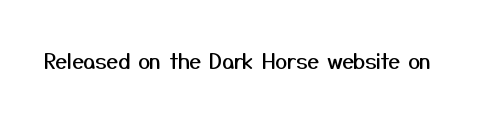
{"italic": "no", "underline": "no", "letter_spacing": "normal", "letter_spacing_em": 0.0, "glyph_px": 21}
